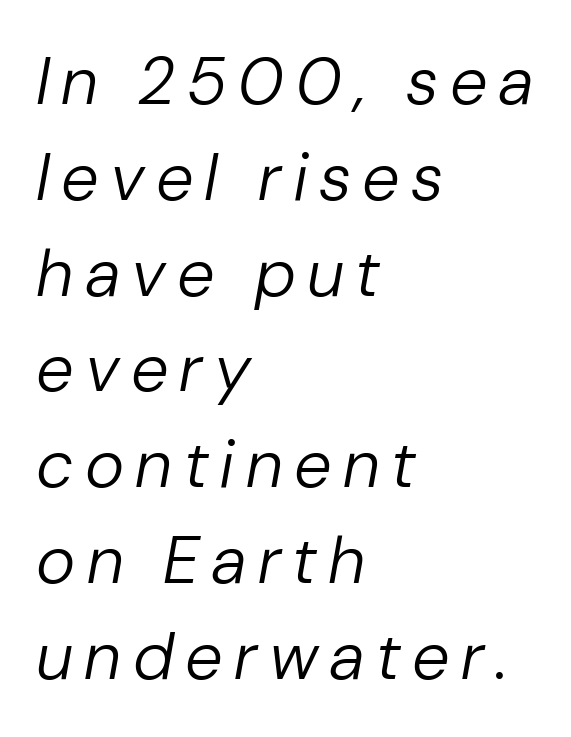
The letters are slanted; this is an italic face. The strokes carry an ordinary text weight at most. The rendering uses natural spacing where letterforms have individual widths. Teacher's note: observe the even left margin — that is flush-left alignment. Type without underlining.
